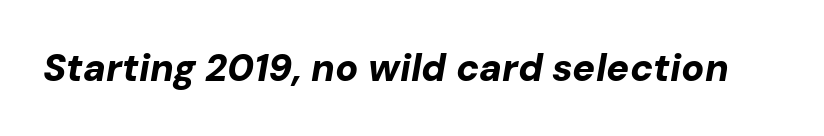
{"italic": "yes", "lean": "right", "slant_degrees": 10, "bold": "yes", "weight": "bold", "width": "normal", "stroke_contrast": "low", "x_height": "medium", "monospaced": "no", "underline": "no", "letter_spacing": "normal", "letter_spacing_em": 0.0, "glyph_px": 38}
